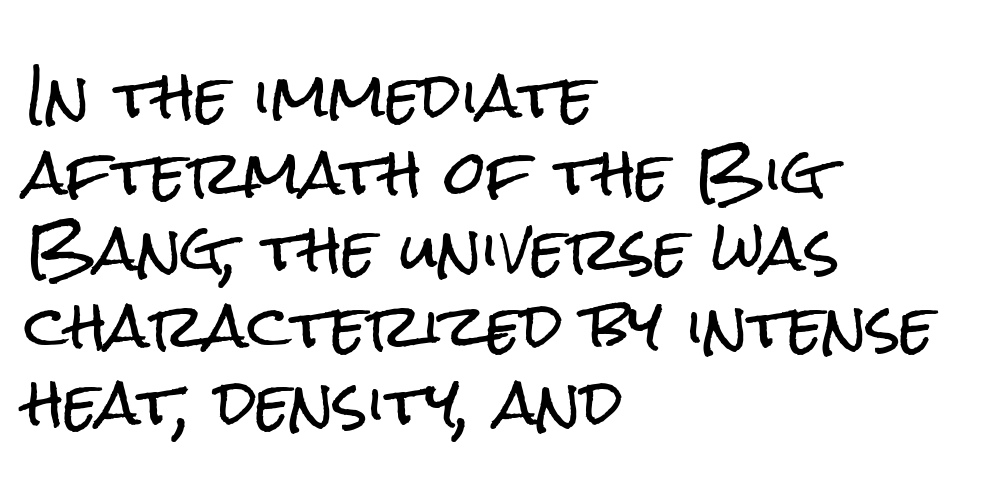
Vertically, the passage feels balanced, rows spaced as you'd expect. Proportional: the letters do not fall into vertical columns. This is the regular roman posture of the typeface. Check where the strokes stop: nothing finishes them off — pure sans. Each line starts at the same left margin while the right side varies.
